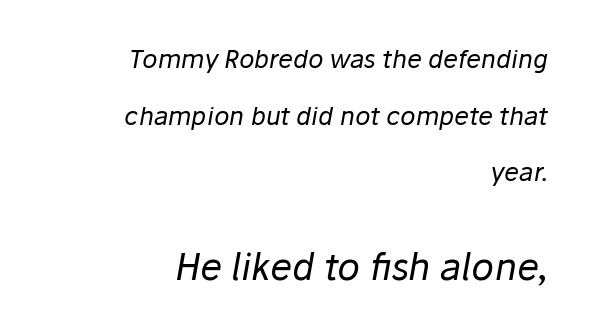
Q: Is the text bold? A: No.
Q: Is the text italic (slanted)? A: Yes, it leans right by about 10 degrees.
Q: Is the text underlined? A: No.
Q: How is the paragraph aligned? A: Right-aligned.
Q: Is the spacing between letters normal or unusually wide? A: Normal.
Q: Is the spacing between lines tight, normal or loose? A: Loose.
Q: Which block of text is set in a larger size, the first (top) or the second (bottom)? A: The second (bottom) one.
Q: Width (condensed, normal, or wide)? A: Normal.
Q: Stroke contrast? A: Low.
Q: x-height? A: Medium.
Q: Monospaced? A: No.
